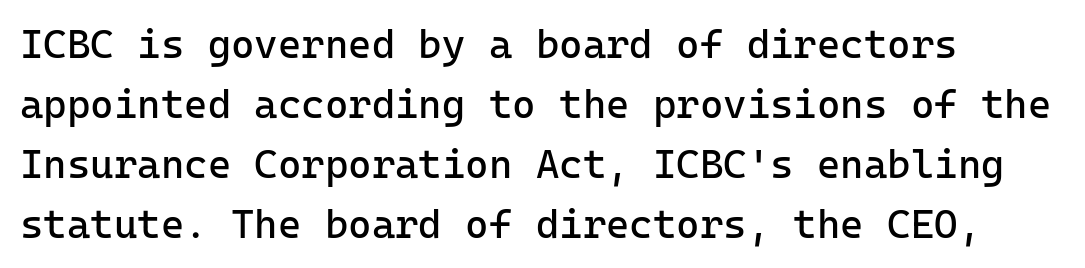
Q: Is the text bold? A: No.
Q: Is the text italic (slanted)? A: No, it is upright.
Q: Is the typeface a serif or a sans-serif typeface? A: Sans-serif.
Q: Is the text underlined? A: No.
Q: How is the paragraph aligned? A: Left-aligned.
Q: Is the spacing between letters normal or unusually wide? A: Normal.
Q: Is the spacing between lines tight, normal or loose? A: Normal.
Q: Width (condensed, normal, or wide)? A: Normal.
Q: Stroke contrast? A: Low.
Q: x-height? A: Medium.
Q: Monospaced? A: Yes.
